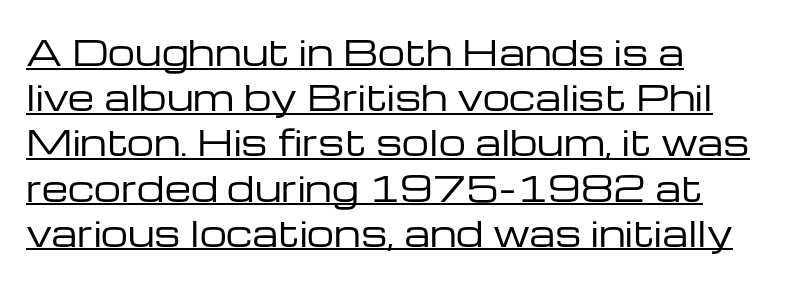
{"serif": "no", "italic": "no", "bold": "no", "weight": "regular", "width": "wide", "stroke_contrast": "low", "x_height": "medium", "monospaced": "no", "underline": "yes", "align": "left", "line_spacing": "normal", "line_spacing_ratio": 1.33, "letter_spacing": "normal", "letter_spacing_em": 0.0, "glyph_px": 34}
